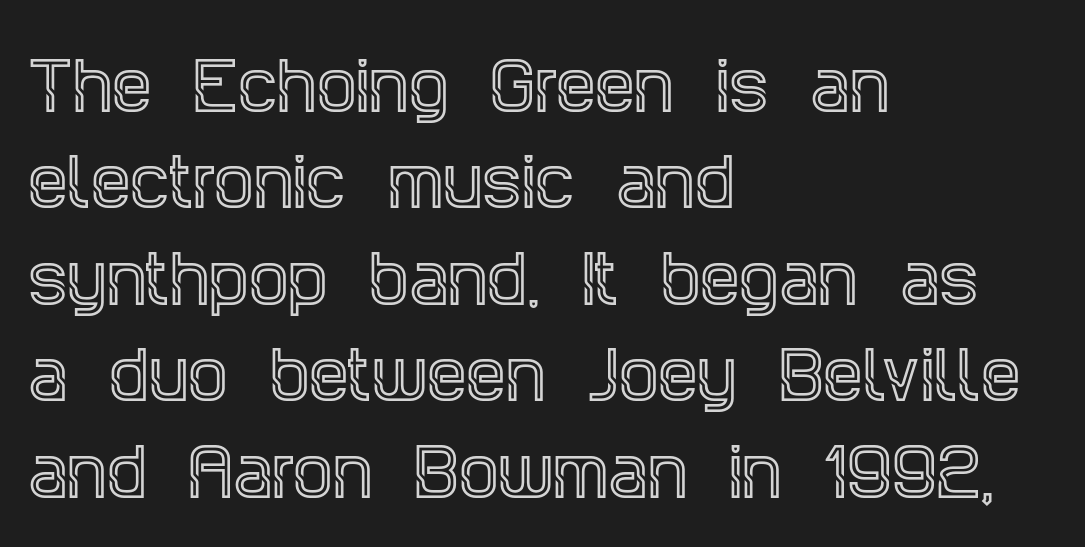
The rendering uses natural spacing where letterforms have individual widths. The lines sit at an ordinary, default distance from one another. You can tell from the footed stems that serif type was used. Look at the tracking — it's just the regular setting, nothing added. Any mark beneath the type? The region is blank.
